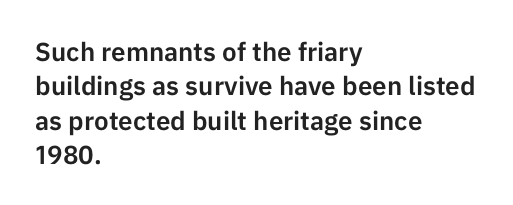
The image shows 26 px text type, upright; set left-aligned, normal line spacing (1.32x), normal letter spacing, not underlined.
